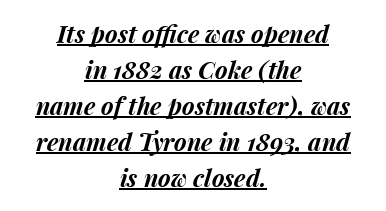
Q: Is the text bold? A: Yes.
Q: Is the text italic (slanted)? A: Yes, it leans right by about 15 degrees.
Q: Is the text underlined? A: Yes.
Q: How is the paragraph aligned? A: Centered.
Q: Is the spacing between letters normal or unusually wide? A: Normal.
Q: Is the spacing between lines tight, normal or loose? A: Normal.
